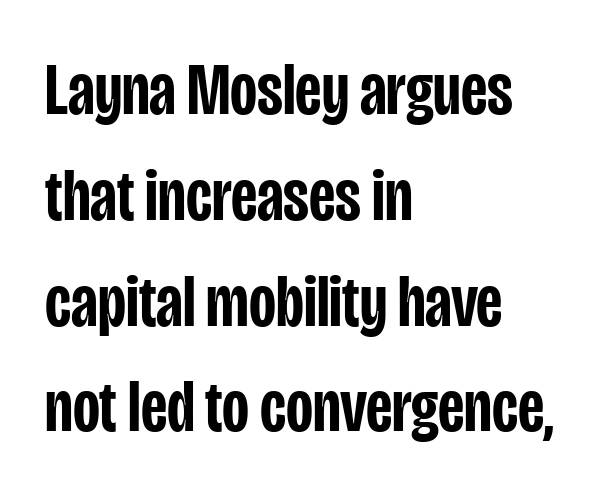
Q: Is the text bold? A: Semi-bold.
Q: Is the text italic (slanted)? A: No, it is upright.
Q: Is the typeface a serif or a sans-serif typeface? A: Sans-serif.
Q: Is the text underlined? A: No.
Q: How is the paragraph aligned? A: Left-aligned.
Q: Is the spacing between letters normal or unusually wide? A: Normal.
Q: Is the spacing between lines tight, normal or loose? A: Normal.
Q: Width (condensed, normal, or wide)? A: Condensed.
Q: Stroke contrast? A: Low.
Q: x-height? A: Large.
Q: Monospaced? A: No.
